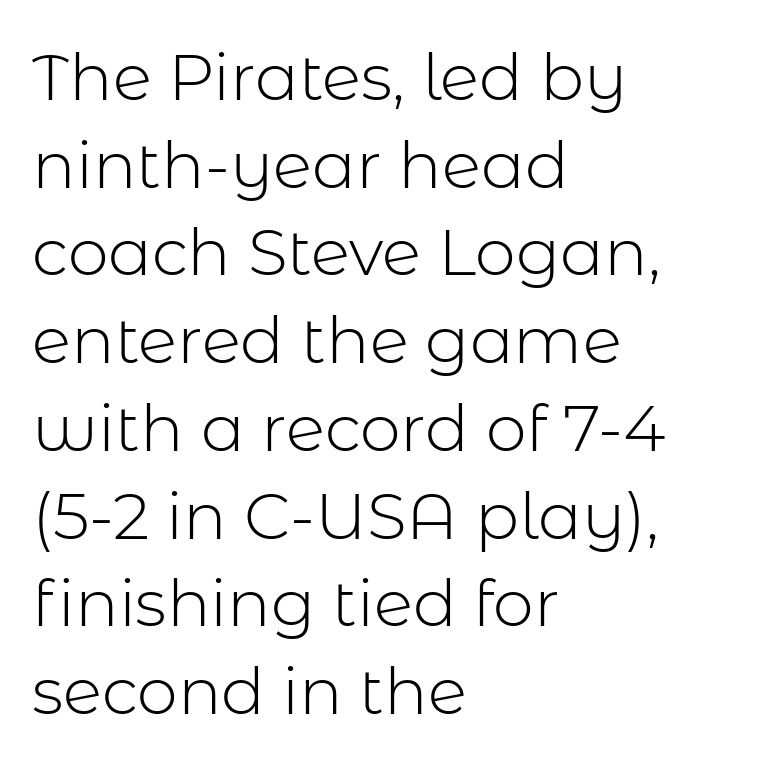
The image shows 65 px light sans-serif type, upright; set left-aligned, normal line spacing (1.35x), normal letter spacing, not underlined; low stroke contrast and a medium x-height.
